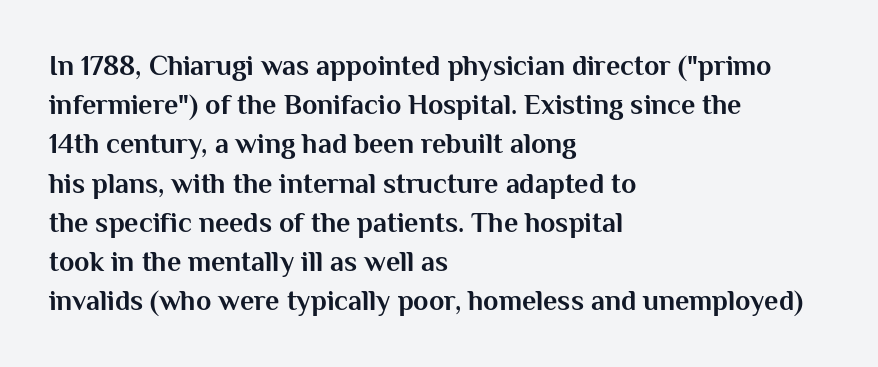
The text block is weighted toward the left margin, trailing off unevenly rightward. Vertical strokes here are truly vertical. This is sans-serif lettering, the kind often seen on screens and signage. The gaps between neighbouring characters are ordinary and unremarkable.
